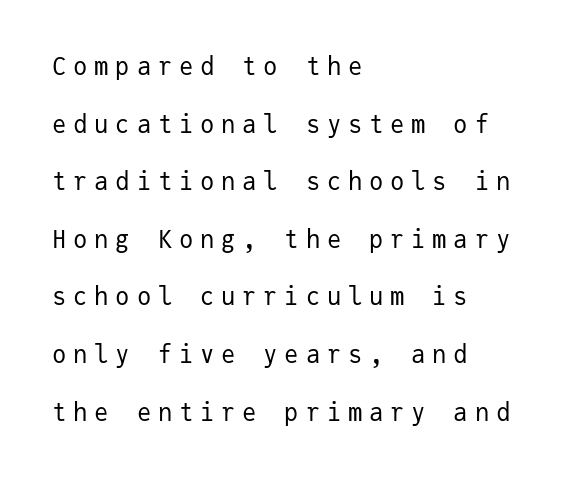
Quick note: interline space is abundant. Has an underline been added? It has not. Do the letters lean? They stand straight. Spacing between characters has been opened up far beyond the box default.
